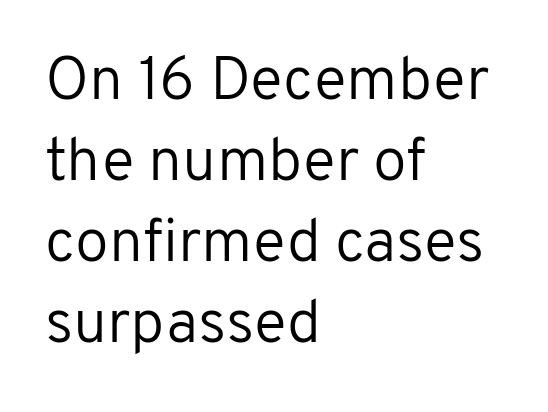
Q: Is the text bold? A: No.
Q: Is the text italic (slanted)? A: No, it is upright.
Q: Is the typeface a serif or a sans-serif typeface? A: Sans-serif.
Q: Is the text underlined? A: No.
Q: How is the paragraph aligned? A: Left-aligned.
Q: Is the spacing between letters normal or unusually wide? A: Normal.
Q: Is the spacing between lines tight, normal or loose? A: Normal.
Q: Width (condensed, normal, or wide)? A: Normal.
Q: Stroke contrast? A: Low.
Q: x-height? A: Medium.
Q: Monospaced? A: No.
